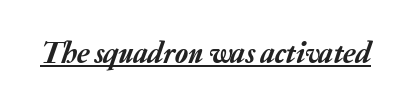
The image shows 30 px text type, italic (leaning right); set normal letter spacing, underlined; low stroke contrast and a medium x-height.
